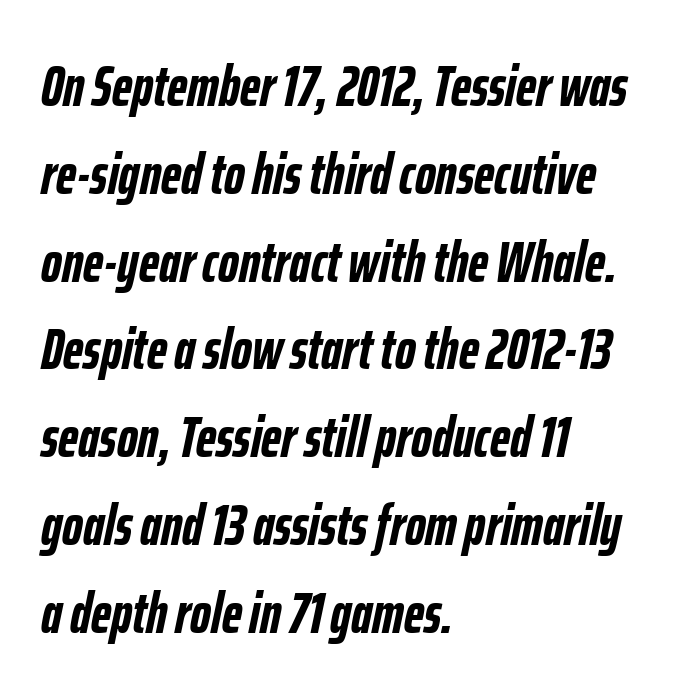
Q: Is the text bold? A: Yes.
Q: Is the text italic (slanted)? A: Yes, it leans right by about 12 degrees.
Q: Is the text underlined? A: No.
Q: How is the paragraph aligned? A: Left-aligned.
Q: Is the spacing between letters normal or unusually wide? A: Normal.
Q: Is the spacing between lines tight, normal or loose? A: Normal.
Q: Width (condensed, normal, or wide)? A: Condensed.
Q: Stroke contrast? A: Low.
Q: x-height? A: Medium.
Q: Monospaced? A: No.
